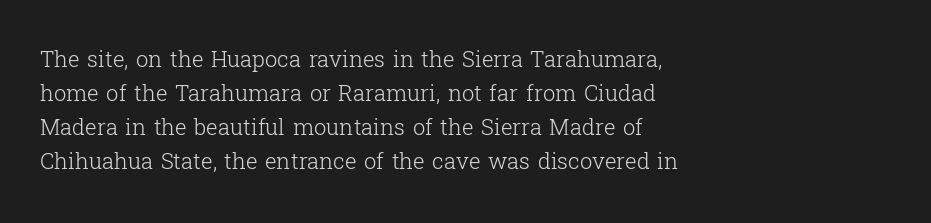
Q: Is the text bold? A: No.
Q: Is the text italic (slanted)? A: No, it is upright.
Q: Is the text underlined? A: No.
Q: How is the paragraph aligned? A: Left-aligned.
Q: Is the spacing between letters normal or unusually wide? A: Normal.
Q: Is the spacing between lines tight, normal or loose? A: Normal.
